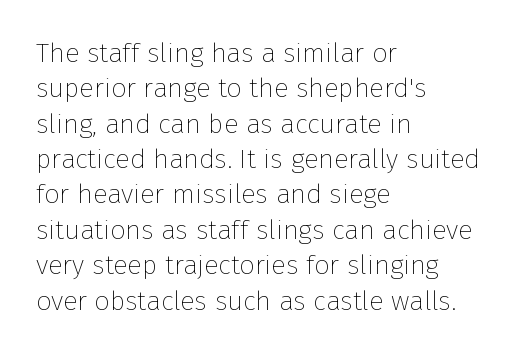
Line beginnings align vertically; line endings do not. The typography opts for an upright posture over an oblique one. Baseline-to-baseline distance is the conventional proportion of letter height. The characters are drawn with everyday or finer stroke widths. Here the glyphs are tracked normally, forming tight word shapes.
